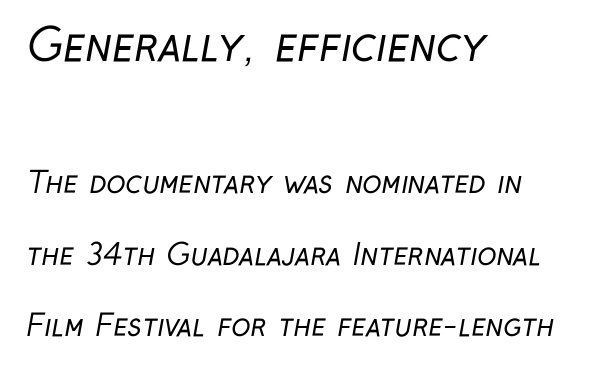
The image shows 44 px regular-weight, condensed sans-serif type; set left-aligned, loose line spacing (2.47x), normal letter spacing, not underlined; the first (top) block is 1.52x larger; low stroke contrast and a medium x-height.
